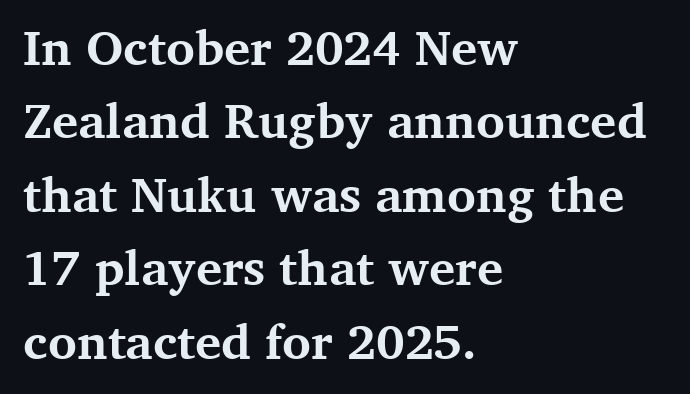
Are there feet on the stems? There are — it's a serif. Inter-character spacing is left at the font's built-in metrics. Plain, unruled lines of type. This sample keeps an unexceptional amount of space between lines.
